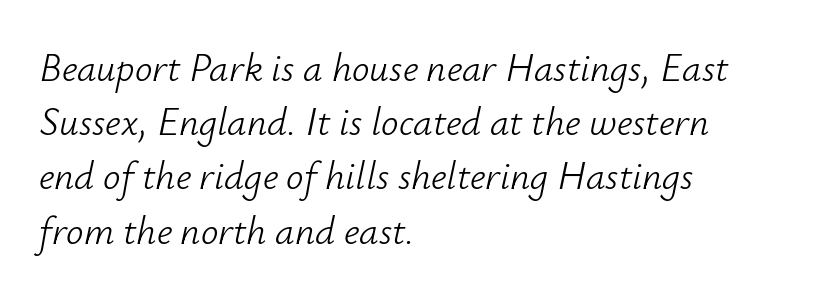
A typesetter would call this proportional, since set widths differ per character. Leading matches the norm, producing a regular column. Posture: slanted. Visually the block forms a straight wall on the left and a jagged coastline on the right.
